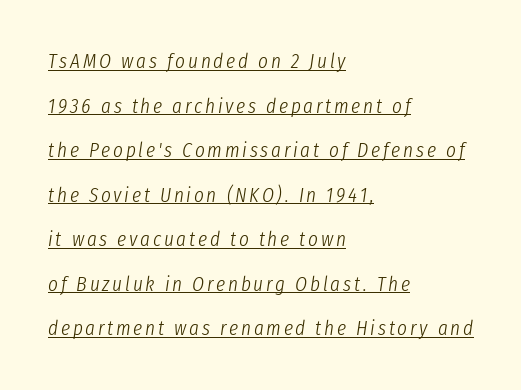
Q: Is the text bold? A: No.
Q: Is the text italic (slanted)? A: Yes, it leans right by about 8 degrees.
Q: Is the text underlined? A: Yes.
Q: How is the paragraph aligned? A: Left-aligned.
Q: Is the spacing between lines tight, normal or loose? A: Loose.
